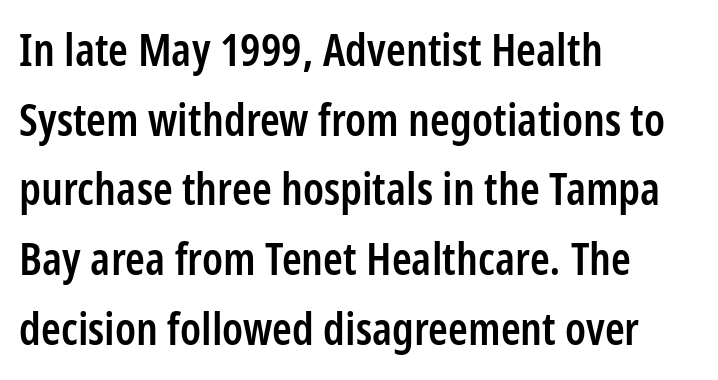
The image shows 45 px semibold, condensed sans-serif type, upright; set left-aligned, normal line spacing (1.55x), normal letter spacing, not underlined; low stroke contrast and a medium x-height.
